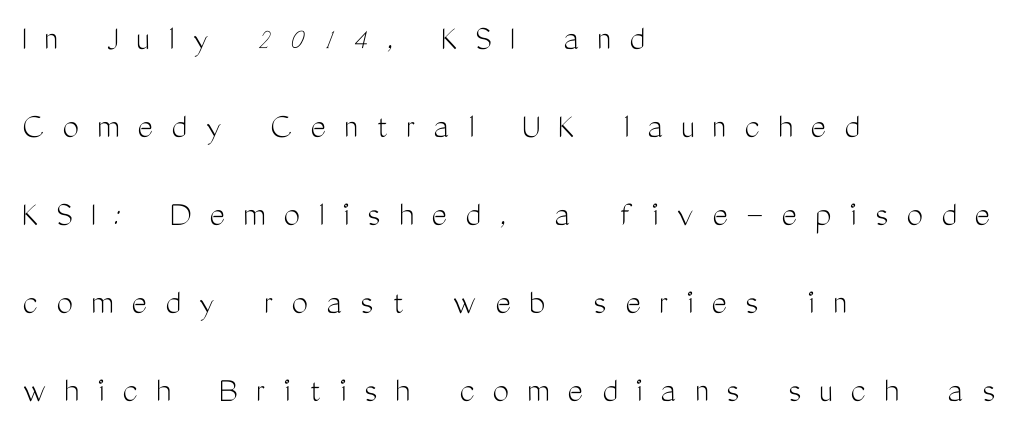
The passage shown is typed in a proportional face where columns would drift. I'd call this a sans setting — the letters go barefoot. Horizontal alignment here is leftward, the default for most running prose. Just letters on the line, the space beneath them empty.
